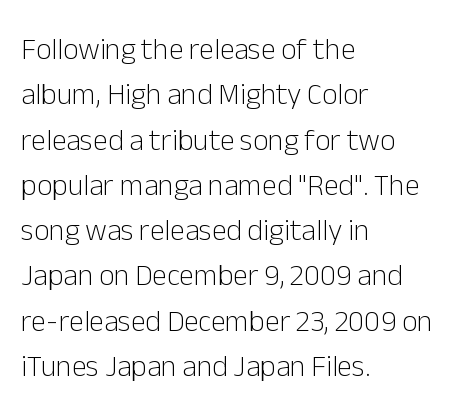
The letters stand upright; this is a roman face. The lines are quadded left. Each letter keeps its own natural width here, so spacing adapts to shape. This rendering leaves character spacing at its baseline value.
